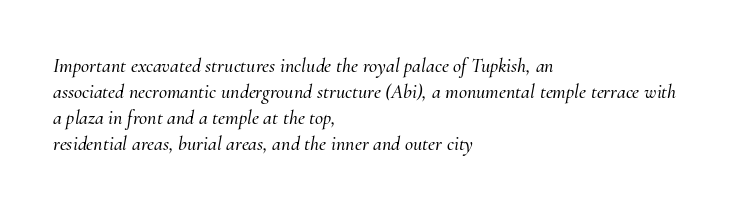
{"italic": "yes", "lean": "right", "slant_degrees": 10, "underline": "no", "align": "left", "line_spacing": "normal", "line_spacing_ratio": 1.3, "letter_spacing": "normal", "letter_spacing_em": 0.0, "glyph_px": 20}
